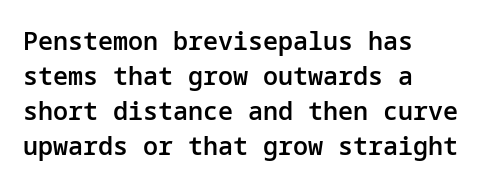
The image shows 25 px text type, upright; set left-aligned, normal line spacing (1.4x), normal letter spacing, not underlined.
